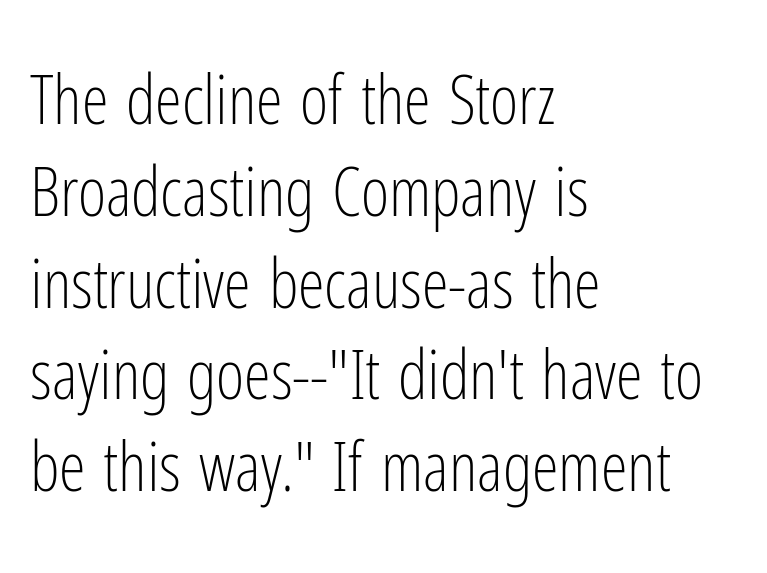
Q: Is the text bold? A: No.
Q: Is the text italic (slanted)? A: No, it is upright.
Q: Is the typeface a serif or a sans-serif typeface? A: Sans-serif.
Q: Is the text underlined? A: No.
Q: How is the paragraph aligned? A: Left-aligned.
Q: Is the spacing between letters normal or unusually wide? A: Normal.
Q: Is the spacing between lines tight, normal or loose? A: Normal.
Q: Width (condensed, normal, or wide)? A: Condensed.
Q: Stroke contrast? A: Low.
Q: x-height? A: Medium.
Q: Monospaced? A: No.
